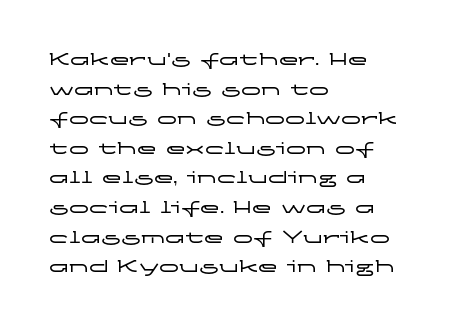
The image shows 20 px text type, upright; set left-aligned, normal line spacing (1.48x), normal letter spacing, not underlined.
